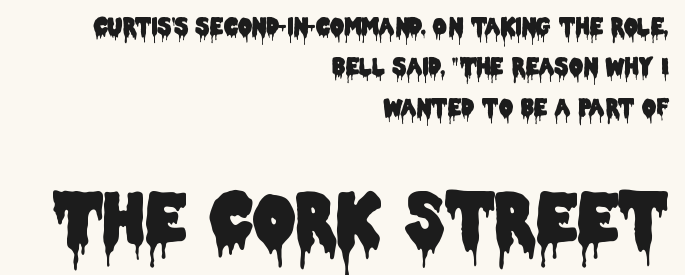
The image shows 66 px condensed sans-serif type, upright; set right-aligned, line spacing 1.83x, normal letter spacing, not underlined; the second (bottom) block is 3.0x larger; low stroke contrast and a large x-height.
